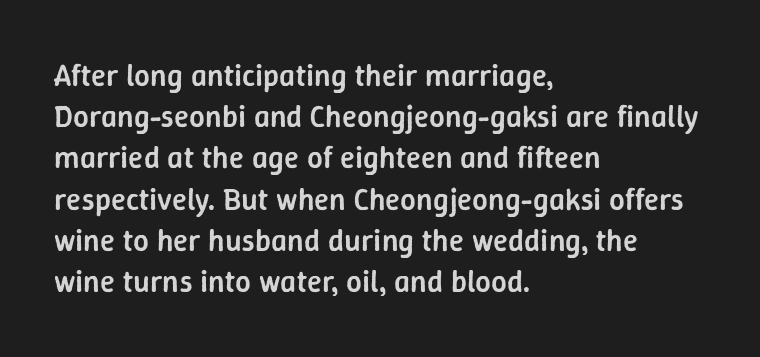
The image shows 31 px semibold sans-serif type, upright; set left-aligned, normal line spacing (1.33x), normal letter spacing, not underlined; low stroke contrast and a medium x-height.
